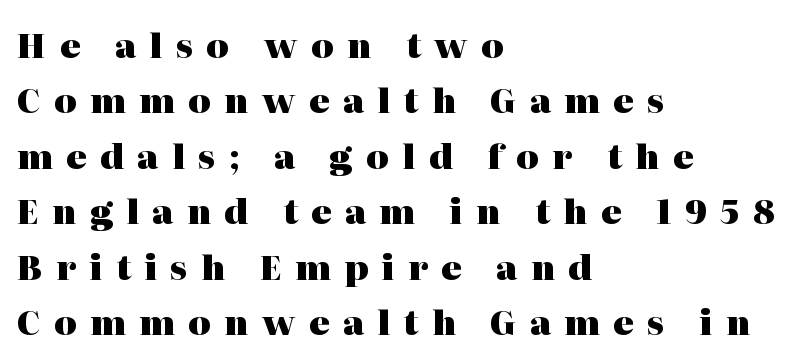
The image shows 34 px heavy serif type, upright; set left-aligned, normal line spacing (1.63x), unusually wide letter spacing (+0.4 em), not underlined; high stroke contrast and a medium x-height.
